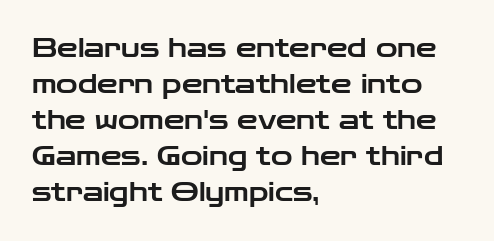
{"italic": "no", "underline": "no", "align": "left", "line_spacing": "normal", "line_spacing_ratio": 1.38, "letter_spacing": "normal", "letter_spacing_em": 0.0, "glyph_px": 26}
